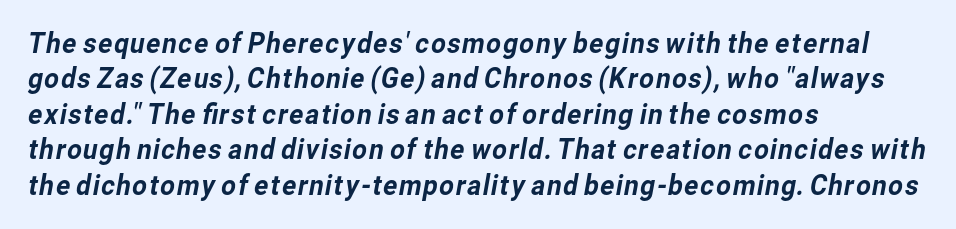
The gap between lines stays unmarked. Short and long lines alike share a common starting point at left. Tracking here is standard; glyphs follow each other at the usual distance. The letters carry no serifs — their stems end cleanly without finishing strokes. Spacing verdict: proportional, widths tailored to each character.
